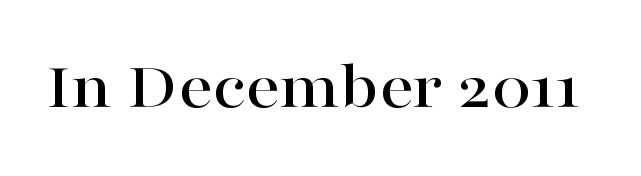
The image shows 67 px wide serif type, upright; set normal letter spacing, not underlined; high stroke contrast and a medium x-height.
